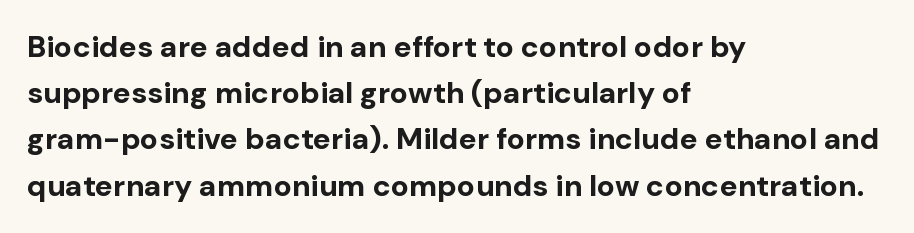
In terms of letterform style, serifs are entirely absent. Only glyphs here, with clear space below each row. Summary of weight: heavy, a full bold. The lettering stays uniformly vertical, giving the passage a roman look. Spacing verdict: proportional, widths tailored to each character.
